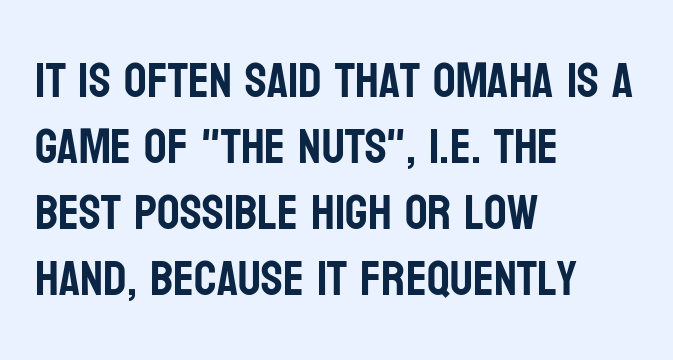
Q: Is the text italic (slanted)? A: No, it is upright.
Q: Is the typeface a serif or a sans-serif typeface? A: Sans-serif.
Q: Is the text underlined? A: No.
Q: How is the paragraph aligned? A: Left-aligned.
Q: Is the spacing between letters normal or unusually wide? A: Normal.
Q: Is the spacing between lines tight, normal or loose? A: Normal.
Q: Width (condensed, normal, or wide)? A: Condensed.
Q: Stroke contrast? A: Low.
Q: x-height? A: Large.
Q: Monospaced? A: No.
